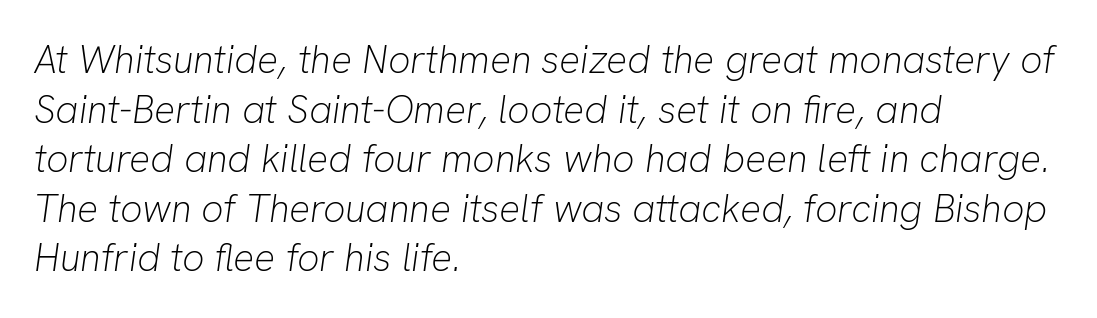
The image shows 39 px light type, italic (leaning right); set left-aligned, normal line spacing (1.27x), normal letter spacing, not underlined; low stroke contrast and a medium x-height.
